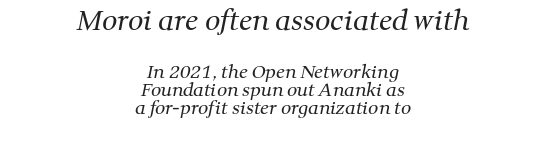
The image shows 27 px text type; set centered, tight line spacing (1.0x), normal letter spacing, not underlined; the first (top) block is 1.5x larger.
